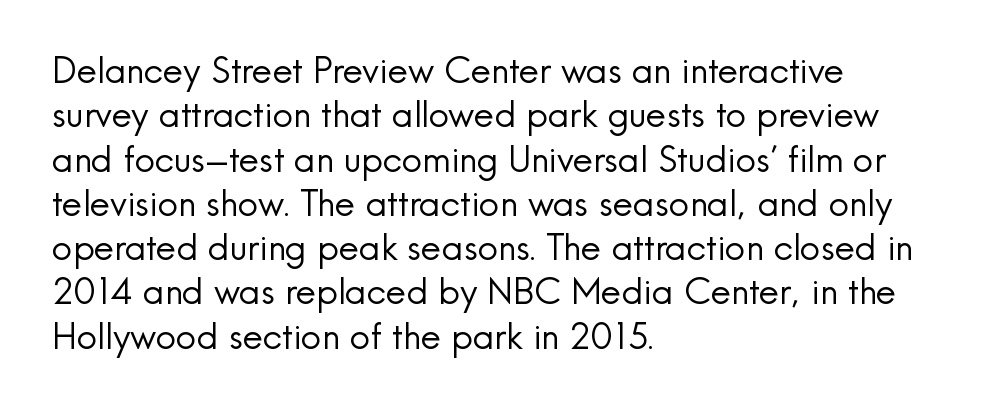
The image shows 36 px regular-weight sans-serif type, upright; set left-aligned, line spacing 1.23x, normal letter spacing, not underlined; a small x-height.
